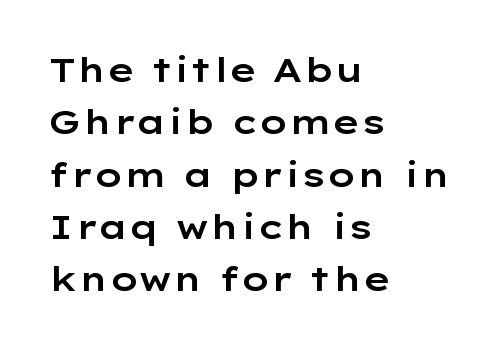
The image shows 34 px wide sans-serif type, upright; set left-aligned, normal line spacing (1.54x), normal letter spacing, not underlined; low stroke contrast and a medium x-height.
